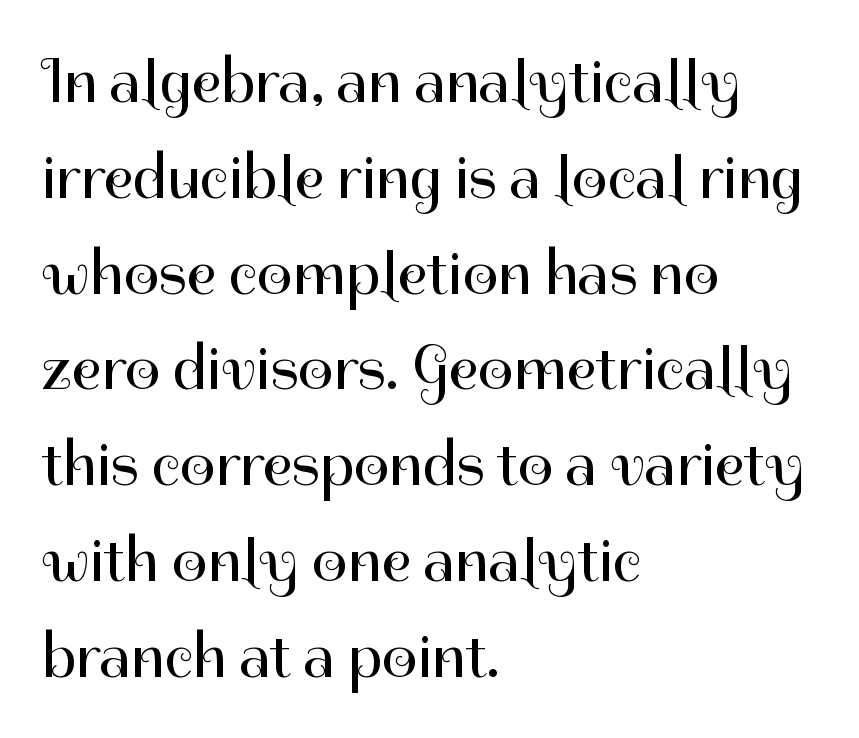
{"serif": "no", "italic": "no", "bold": "no", "weight": "regular", "width": "normal", "stroke_contrast": "high", "x_height": "medium", "monospaced": "no", "underline": "no", "align": "left", "line_spacing": "normal", "line_spacing_ratio": 1.52, "letter_spacing": "normal", "letter_spacing_em": 0.0, "glyph_px": 63}
